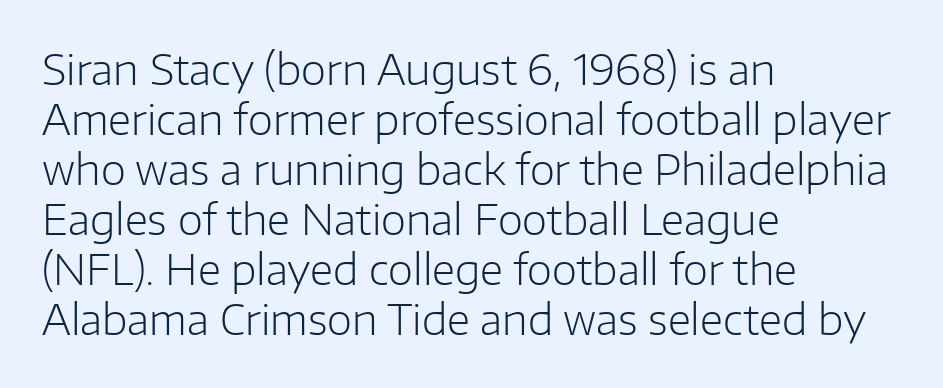
On a weight scale, this lands at 450 or below. A typesetter would call this proportional, since set widths differ per character. The letters stand straight up with perfectly vertical stems. Nothing unusual about the tracking: characters are spaced as the font intends. This rendering employs a face without finishing strokes, i.e., a sans-serif.
